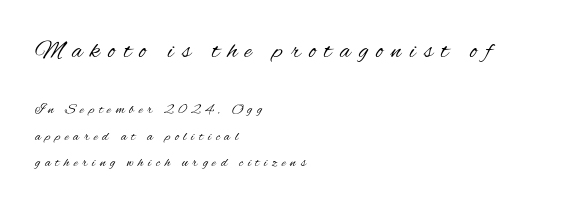
Q: Is the text bold? A: No.
Q: Is the text italic (slanted)? A: Yes.
Q: Is the text underlined? A: No.
Q: How is the paragraph aligned? A: Left-aligned.
Q: Is the spacing between letters normal or unusually wide? A: Unusually wide.
Q: Which block of text is set in a larger size, the first (top) or the second (bottom)? A: The first (top) one.
